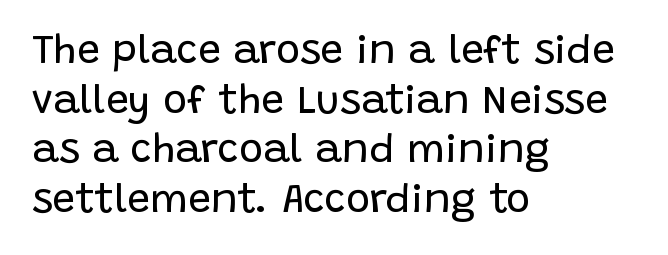
The image shows 41 px regular-weight sans-serif type, upright; set left-aligned, line spacing 1.21x, normal letter spacing, not underlined; low stroke contrast and a large x-height.
